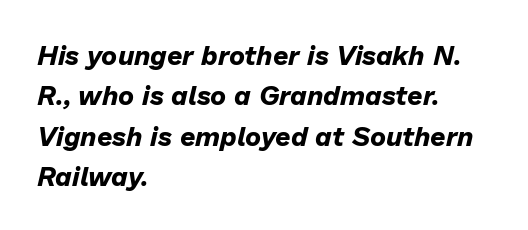
The image shows 27 px bold type, italic (leaning right); set left-aligned, normal line spacing (1.5x), normal letter spacing, not underlined.
